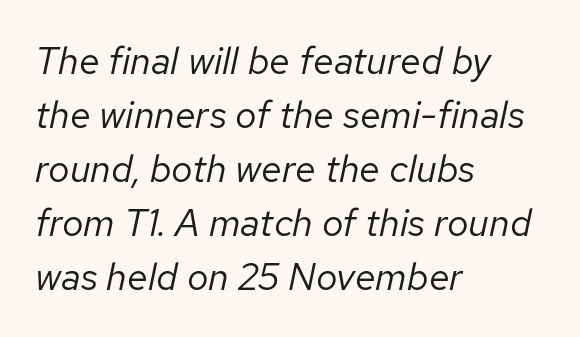
{"italic": "yes", "lean": "right", "slant_degrees": 12, "bold": "no", "weight": "regular", "width": "normal", "stroke_contrast": "low", "x_height": "medium", "monospaced": "no", "underline": "no", "align": "left", "line_spacing": "normal", "line_spacing_ratio": 1.42, "letter_spacing": "normal", "letter_spacing_em": 0.0, "glyph_px": 38}
